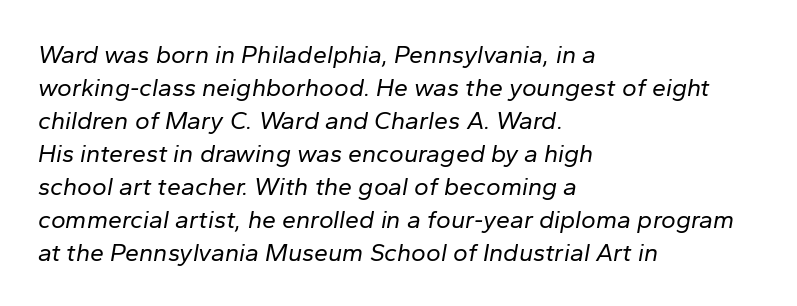
{"italic": "yes", "lean": "right", "slant_degrees": 10, "bold": "no", "underline": "no", "align": "left", "line_spacing": "normal", "line_spacing_ratio": 1.32, "letter_spacing": "normal", "letter_spacing_em": 0.0, "glyph_px": 25}
